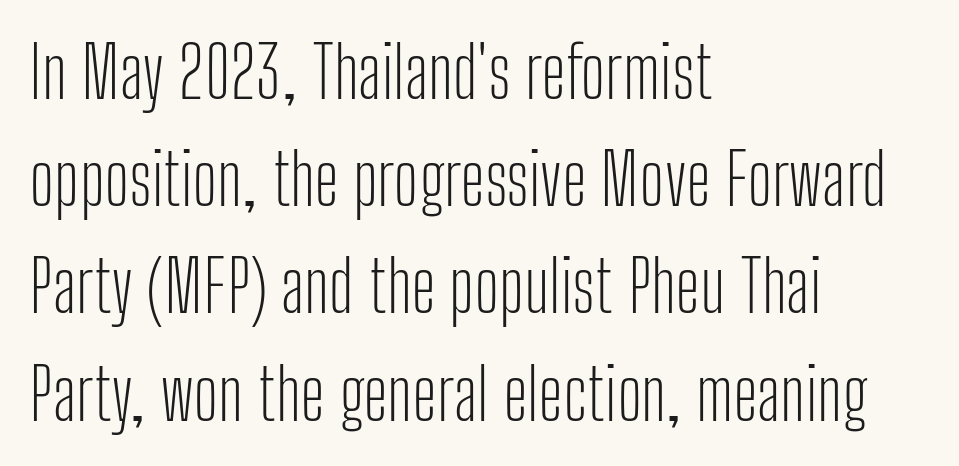
Summary of vertical rhythm: regular, with standard interline spacing. Caption: multi-line text, flush left, ragged right. A roman cut, with each character standing at attention. The zone under the glyphs is completely vacant. This sample has the flowing, uneven cadence of proportional lettering.
